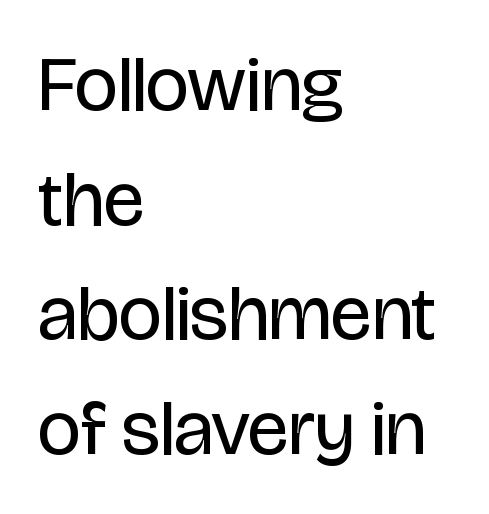
{"serif": "no", "italic": "no", "bold": "no", "weight": "regular", "width": "condensed", "stroke_contrast": "low", "x_height": "large", "monospaced": "no", "underline": "no", "align": "left", "line_spacing": "normal", "line_spacing_ratio": 1.49, "letter_spacing": "normal", "letter_spacing_em": 0.0, "glyph_px": 77}
